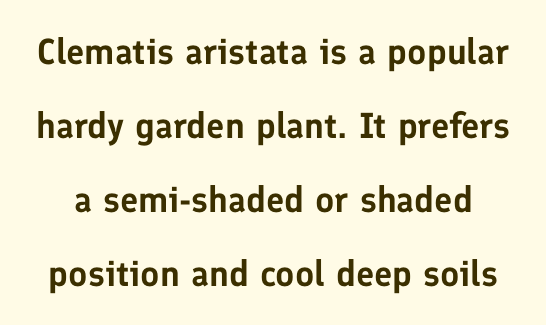
{"serif": "no", "italic": "no", "width": "normal", "stroke_contrast": "low", "x_height": "medium", "monospaced": "no", "underline": "no", "line_spacing": "loose", "line_spacing_ratio": 2.06, "letter_spacing": "normal", "letter_spacing_em": 0.0, "glyph_px": 36}
